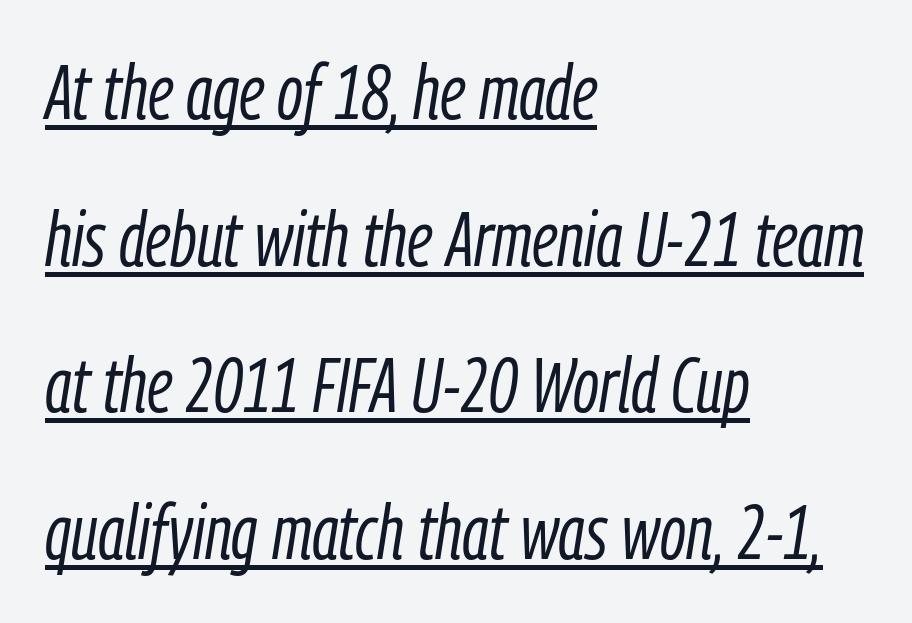
The image shows 76 px light, condensed type, italic (leaning right); set left-aligned, loose line spacing (1.93x), normal letter spacing, underlined; low stroke contrast and a medium x-height.
